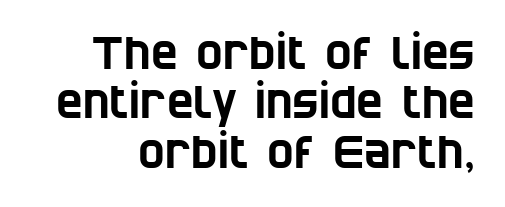
The image shows 45 px condensed sans-serif type; set tight line spacing (1.1x), normal letter spacing, not underlined; low stroke contrast and a large x-height.
